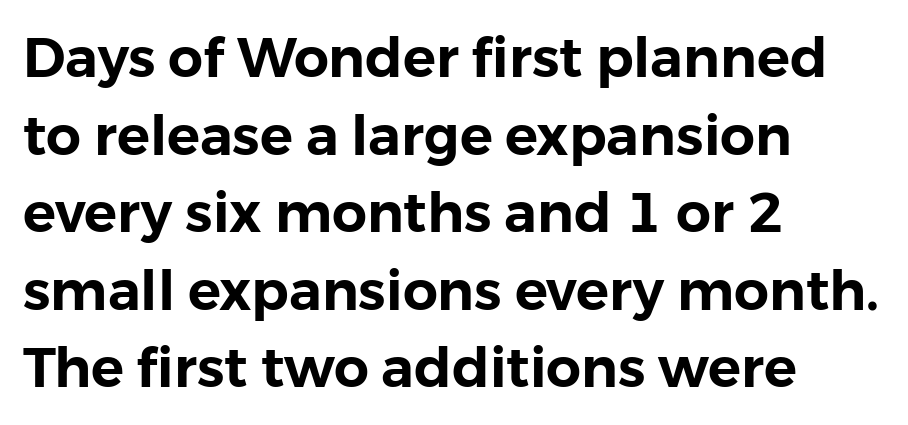
The image shows 55 px sans-serif type, upright; set left-aligned, normal line spacing (1.41x), normal letter spacing, not underlined; low stroke contrast and a medium x-height.
